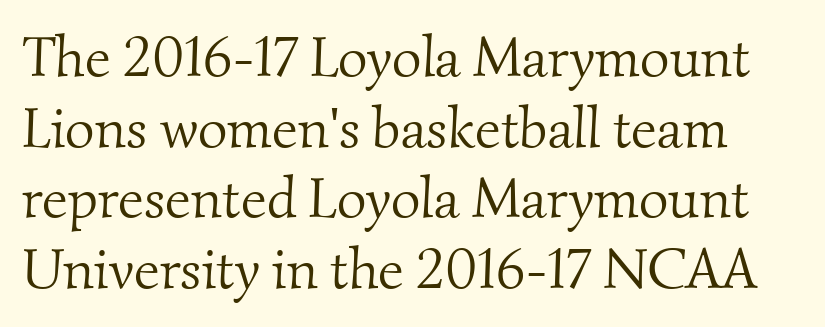
Glyph-to-glyph distance matches everyday printed text. The font family rendered here belongs to the serif group. Character widths vary here, with narrow letters taking less room than wide ones. No word sits above an underline. The typeface has the unassuming heft of standard copy or less.
